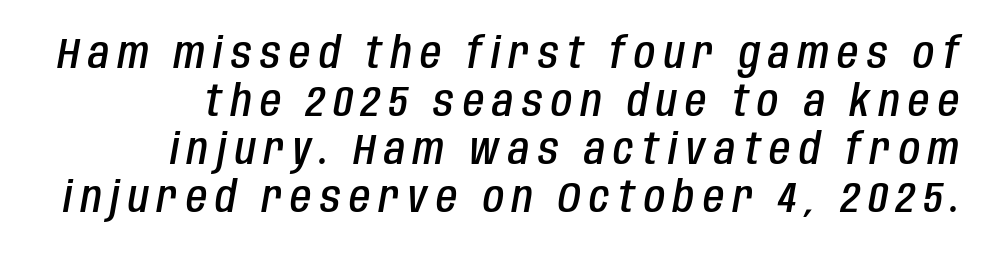
{"italic": "yes", "lean": "right", "slant_degrees": 10, "bold": "semi", "weight": "semibold", "width": "condensed", "stroke_contrast": "low", "x_height": "large", "monospaced": "no", "underline": "no", "line_spacing": "tight", "line_spacing_ratio": 1.12, "letter_spacing": "wide", "letter_spacing_em": 0.2, "glyph_px": 43}
